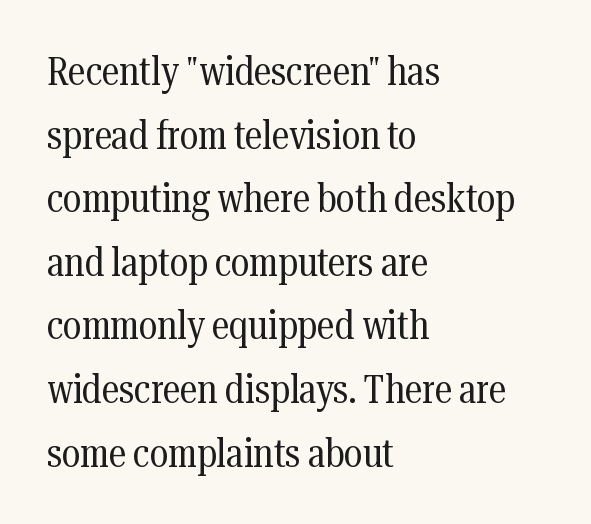
Do the characters align in a grid? No, the font is proportional. Stroke terminals: seriffed. Quick note: underline off. There is no visible air inserted between adjacent glyphs. Is the type heavy? It reads as light-to-regular instead.
